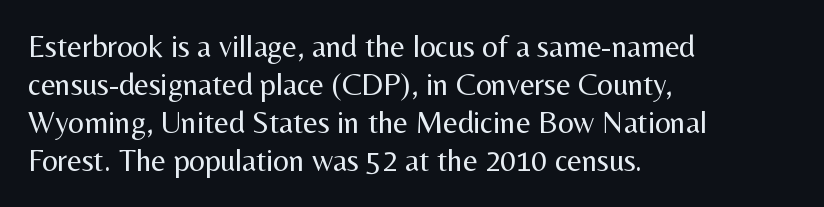
Q: Is the text bold? A: No.
Q: Is the text italic (slanted)? A: No, it is upright.
Q: Is the typeface a serif or a sans-serif typeface? A: Sans-serif.
Q: Is the text underlined? A: No.
Q: How is the paragraph aligned? A: Left-aligned.
Q: Is the spacing between letters normal or unusually wide? A: Normal.
Q: Width (condensed, normal, or wide)? A: Normal.
Q: Stroke contrast? A: Medium.
Q: x-height? A: Medium.
Q: Monospaced? A: No.
